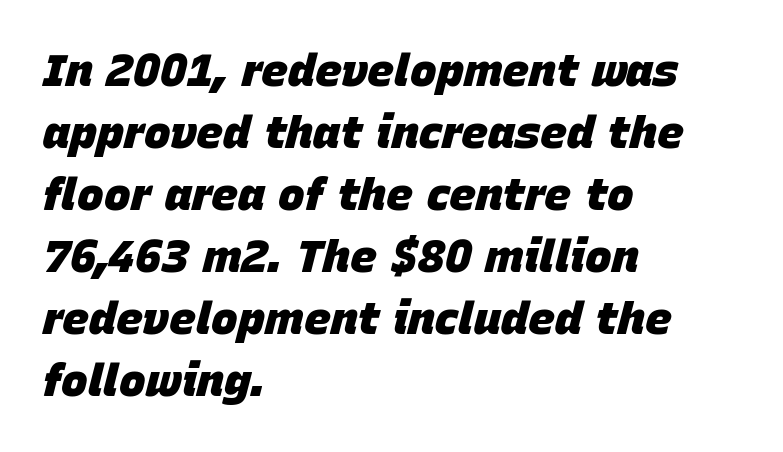
The image shows 45 px heavy type, italic (leaning right); set left-aligned, normal line spacing (1.38x), normal letter spacing, not underlined; low stroke contrast and a large x-height.
